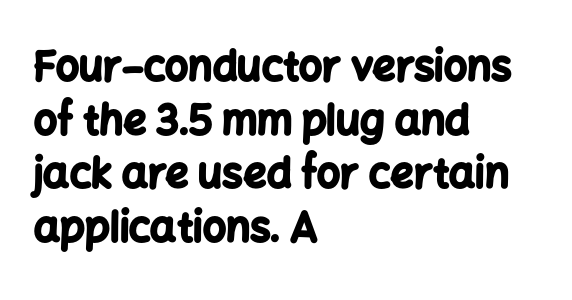
Q: Is the text bold? A: Yes.
Q: Is the text italic (slanted)? A: No, it is upright.
Q: Is the typeface a serif or a sans-serif typeface? A: Sans-serif.
Q: Is the text underlined? A: No.
Q: How is the paragraph aligned? A: Left-aligned.
Q: Is the spacing between letters normal or unusually wide? A: Normal.
Q: Is the spacing between lines tight, normal or loose? A: Normal.
Q: Width (condensed, normal, or wide)? A: Normal.
Q: Stroke contrast? A: Low.
Q: x-height? A: Medium.
Q: Monospaced? A: No.
